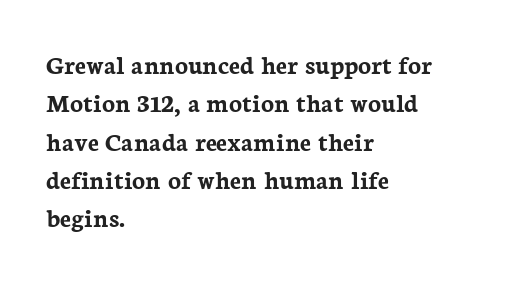
Glyph-to-glyph distance matches everyday printed text. Notice how thick the strokes are: this is what a full bold looks like. A normal amount of white space separates one row of letters from the next. Only glyphs here, with clear space below each row. Vertical strokes here are truly vertical.
